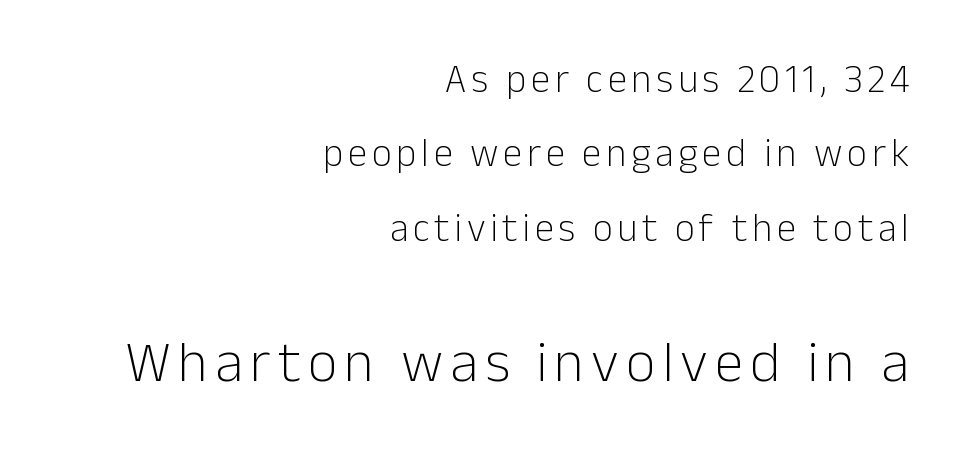
{"serif": "no", "italic": "no", "bold": "no", "weight": "light", "width": "normal", "stroke_contrast": "low", "x_height": "medium", "monospaced": "no", "underline": "no", "align": "right", "line_spacing": "loose", "line_spacing_ratio": 1.91, "larger_block": "second", "size_ratio": 1.49, "glyph_px": 58}
